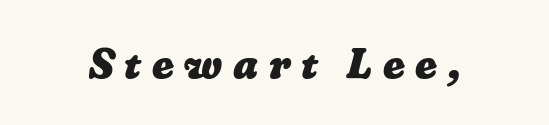
{"bold": "yes", "weight": "heavy", "width": "normal", "stroke_contrast": "low", "x_height": "medium", "monospaced": "no", "underline": "no", "letter_spacing": "wide", "letter_spacing_em": 0.25, "glyph_px": 42}
